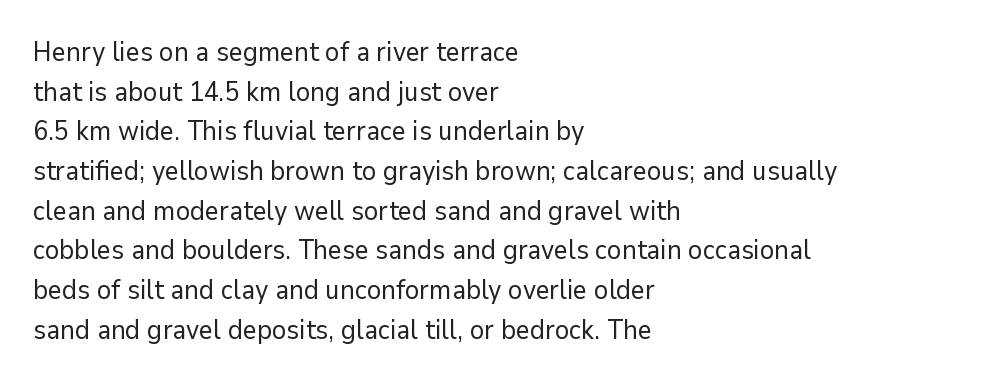
Notice how descenders clear the ascenders below comfortably — that's standard leading. Inter-character spacing is left at the font's built-in metrics. Bare-footed words on every line. The strokes are not fattened; the text isn't bold. A student would call this left alignment; a typographer would say flush left, rag right.
